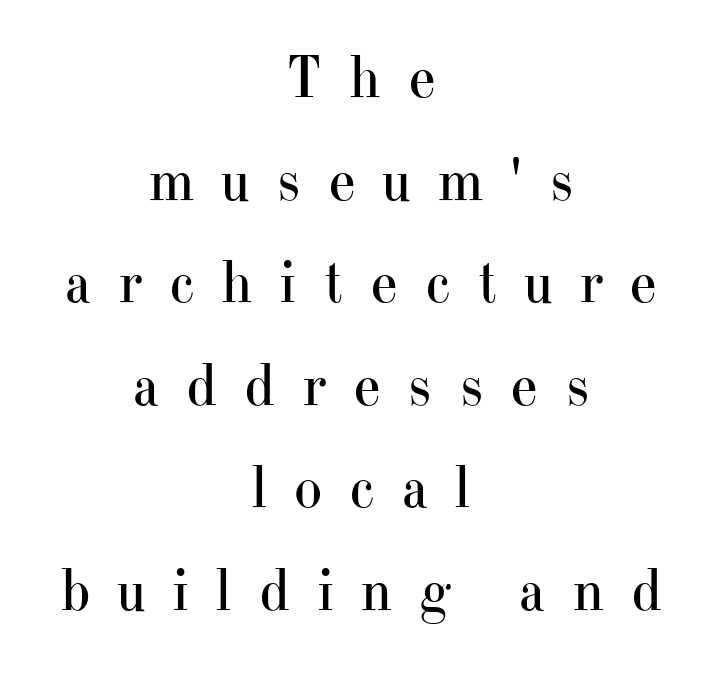
{"serif": "yes", "italic": "no", "bold": "no", "weight": "regular", "width": "normal", "stroke_contrast": "high", "x_height": "small", "monospaced": "no", "underline": "no", "align": "center", "line_spacing_ratio": 1.71, "letter_spacing": "wide", "letter_spacing_em": 0.44, "glyph_px": 60}
